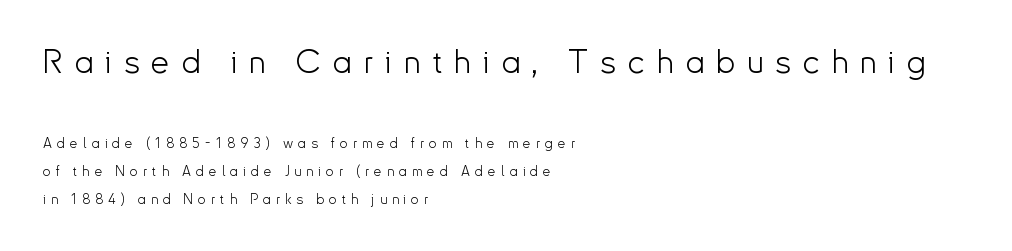
The image shows 33 px light sans-serif type, upright; set left-aligned, loose line spacing (1.99x), unusually wide letter spacing (+0.36 em), not underlined; the first (top) block is 2.36x larger; low stroke contrast and a small x-height.
